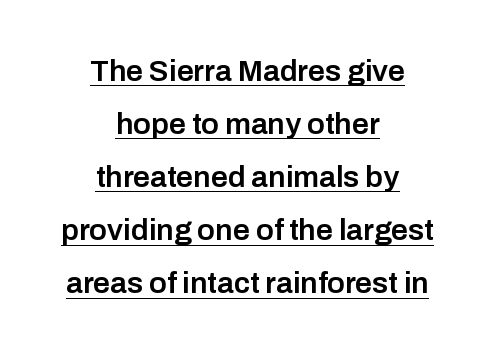
The image shows 30 px semibold sans-serif type, upright; set centered, line spacing 1.77x, normal letter spacing, underlined; low stroke contrast and a medium x-height.
